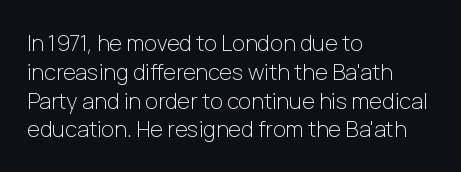
{"italic": "no", "bold": "no", "underline": "no", "align": "left", "line_spacing": "normal", "line_spacing_ratio": 1.31, "letter_spacing": "normal", "letter_spacing_em": 0.0, "glyph_px": 22}
